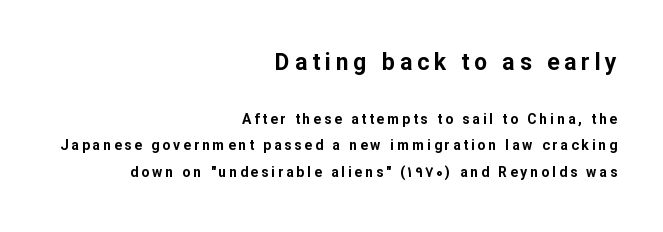
The image shows 23 px bold type, upright; set right-aligned, loose line spacing (1.92x), unusually wide letter spacing (+0.21 em), not underlined; the first (top) block is 1.64x larger.
